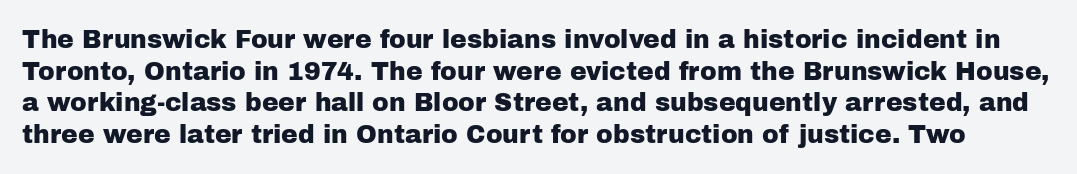
Q: Is the text italic (slanted)? A: No, it is upright.
Q: Is the text underlined? A: No.
Q: Is the spacing between letters normal or unusually wide? A: Normal.
Q: Is the spacing between lines tight, normal or loose? A: Normal.
